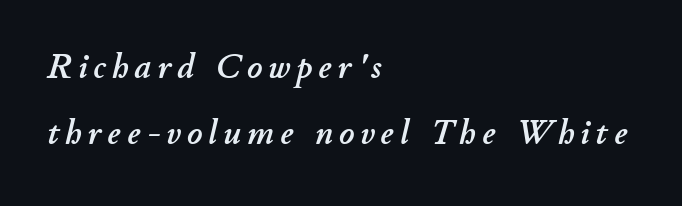
Q: Is the text italic (slanted)? A: Yes, it leans right by about 11 degrees.
Q: Is the text underlined? A: No.
Q: How is the paragraph aligned? A: Left-aligned.
Q: Width (condensed, normal, or wide)? A: Normal.
Q: Stroke contrast? A: Low.
Q: x-height? A: Small.
Q: Monospaced? A: No.
